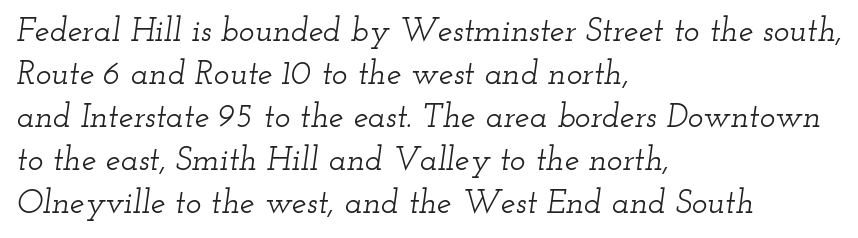
The image shows 33 px wide serif type, italic (leaning right); set left-aligned, normal line spacing (1.3x), normal letter spacing, not underlined; low stroke contrast and a small x-height.
